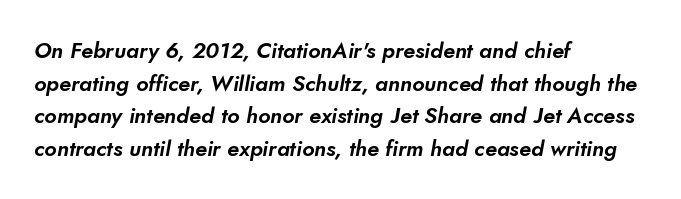
Q: Is the text underlined? A: No.
Q: How is the paragraph aligned? A: Left-aligned.
Q: Is the spacing between letters normal or unusually wide? A: Normal.
Q: Is the spacing between lines tight, normal or loose? A: Normal.
